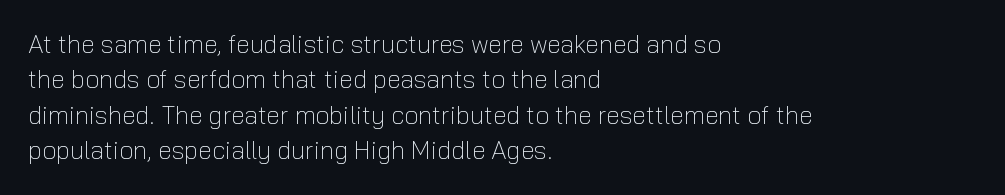
Q: Is the text bold? A: No.
Q: Is the text italic (slanted)? A: No, it is upright.
Q: Is the text underlined? A: No.
Q: How is the paragraph aligned? A: Left-aligned.
Q: Is the spacing between letters normal or unusually wide? A: Normal.
Q: Is the spacing between lines tight, normal or loose? A: Normal.
